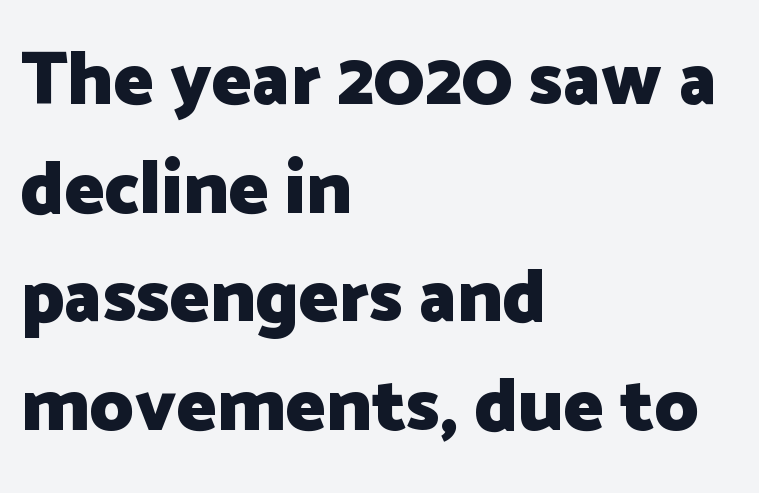
Q: Is the text bold? A: Yes.
Q: Is the text italic (slanted)? A: No, it is upright.
Q: Is the typeface a serif or a sans-serif typeface? A: Sans-serif.
Q: Is the text underlined? A: No.
Q: How is the paragraph aligned? A: Left-aligned.
Q: Is the spacing between letters normal or unusually wide? A: Normal.
Q: Is the spacing between lines tight, normal or loose? A: Normal.
Q: Width (condensed, normal, or wide)? A: Normal.
Q: Stroke contrast? A: Low.
Q: x-height? A: Medium.
Q: Monospaced? A: No.
